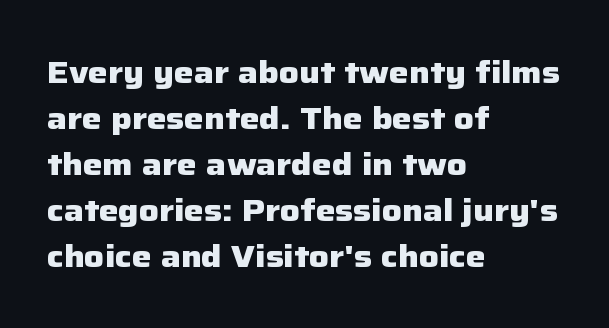
Typesetter's note: full bold, strokes at maximum text heaviness. The letterforms sit shoulder to shoulder at normal distance. The designer went with a sans here, leaving each stem footless. The letters advance in unequal steps, a hallmark of proportional type. This sample is left-justified, so line endings fall wherever the words run out.
